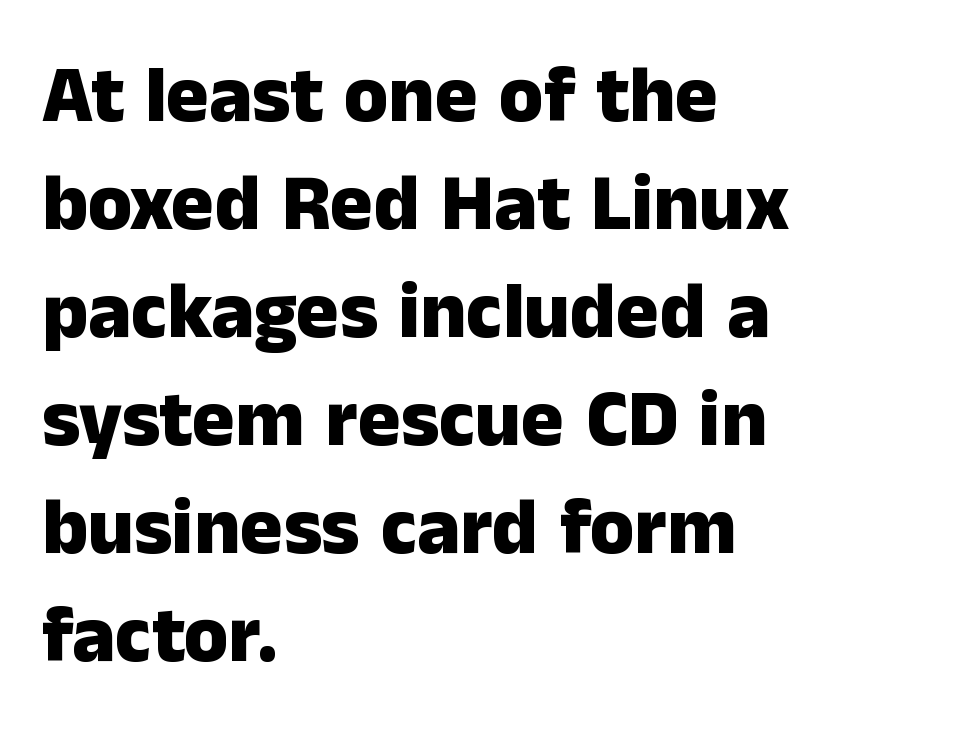
{"serif": "no", "italic": "no", "bold": "yes", "weight": "heavy", "width": "normal", "stroke_contrast": "low", "x_height": "medium", "monospaced": "no", "underline": "no", "align": "left", "line_spacing": "normal", "line_spacing_ratio": 1.35, "letter_spacing": "normal", "letter_spacing_em": 0.0, "glyph_px": 80}
